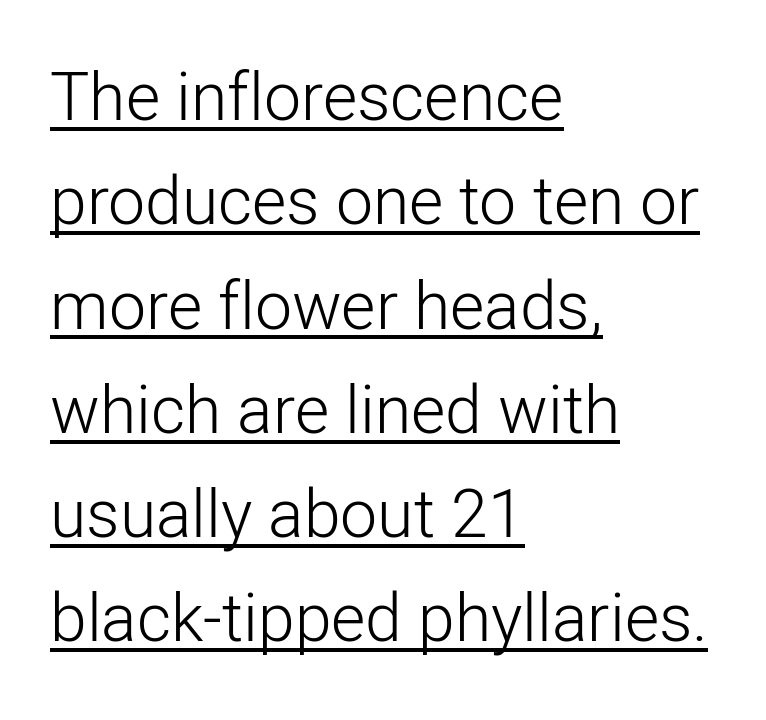
{"serif": "no", "italic": "no", "bold": "no", "weight": "light", "width": "normal", "stroke_contrast": "low", "x_height": "medium", "monospaced": "no", "underline": "yes", "align": "left", "line_spacing": "normal", "line_spacing_ratio": 1.58, "letter_spacing": "normal", "letter_spacing_em": 0.0, "glyph_px": 66}
